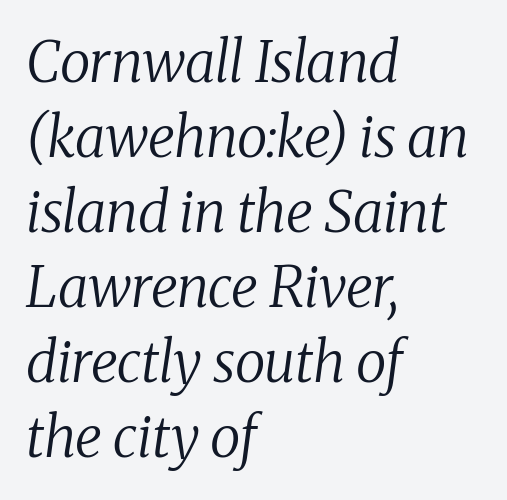
Q: Is the text bold? A: No.
Q: Is the text italic (slanted)? A: Yes, it leans right by about 8 degrees.
Q: Is the typeface a serif or a sans-serif typeface? A: Serif.
Q: Is the text underlined? A: No.
Q: How is the paragraph aligned? A: Left-aligned.
Q: Is the spacing between letters normal or unusually wide? A: Normal.
Q: Is the spacing between lines tight, normal or loose? A: Normal.
Q: Width (condensed, normal, or wide)? A: Normal.
Q: Stroke contrast? A: Medium.
Q: x-height? A: Medium.
Q: Monospaced? A: No.
